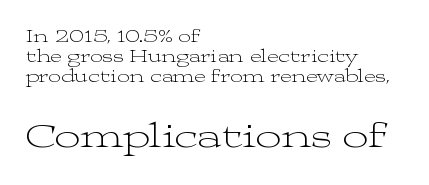
Posture: straight, roman, zero tilt. If you measured baseline to baseline, you'd find a short distance. Type style note: has serifs. These lines keep a tight, regular rhythm from letter to letter. Type without underlining.
